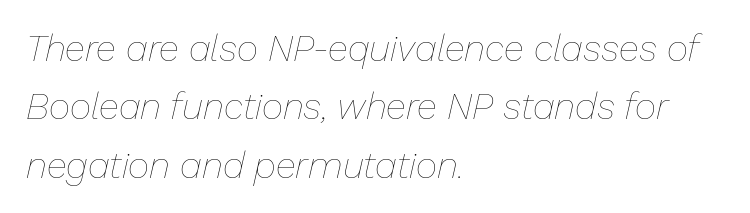
{"italic": "yes", "lean": "right", "slant_degrees": 13, "bold": "no", "weight": "thin", "width": "normal", "stroke_contrast": "low", "x_height": "medium", "monospaced": "no", "underline": "no", "align": "left", "line_spacing": "normal", "line_spacing_ratio": 1.58, "letter_spacing": "normal", "letter_spacing_em": 0.0, "glyph_px": 37}
